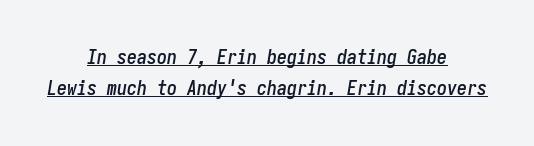
The image shows 20 px text type, italic (leaning right); set centered, normal line spacing (1.57x), normal letter spacing, underlined.
